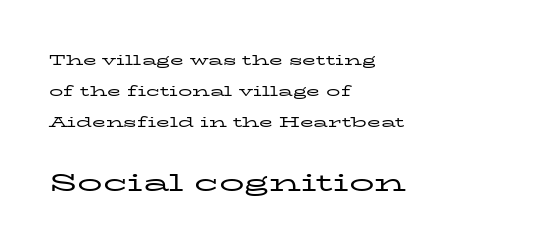
Q: Is the text bold? A: No.
Q: Is the text italic (slanted)? A: No, it is upright.
Q: Is the text underlined? A: No.
Q: How is the paragraph aligned? A: Left-aligned.
Q: Is the spacing between letters normal or unusually wide? A: Normal.
Q: Is the spacing between lines tight, normal or loose? A: Loose.
Q: Which block of text is set in a larger size, the first (top) or the second (bottom)? A: The second (bottom) one.
